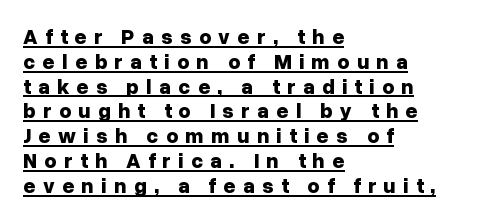
{"italic": "no", "bold": "yes", "underline": "yes", "align": "left", "line_spacing_ratio": 1.18, "letter_spacing": "wide", "letter_spacing_em": 0.35, "glyph_px": 21}
